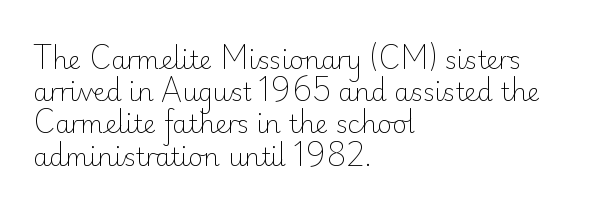
{"italic": "no", "bold": "no", "underline": "no", "align": "left", "line_spacing": "normal", "line_spacing_ratio": 1.29, "letter_spacing": "normal", "letter_spacing_em": 0.0, "glyph_px": 25}
